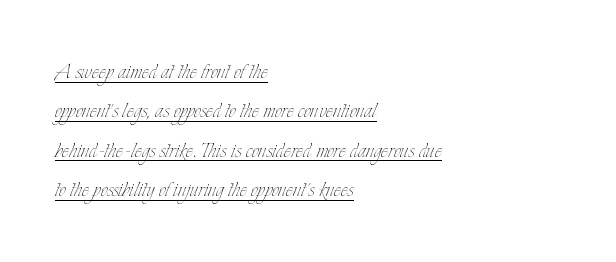
The ragged edge is on the right, which tells us the setting is flush left. The horizontal fit of the characters is conventional and even. Weight: regular or lighter. In terms of leading, this rendering sits right in the middle. In designer terms, the underline attribute is active on this setting.
